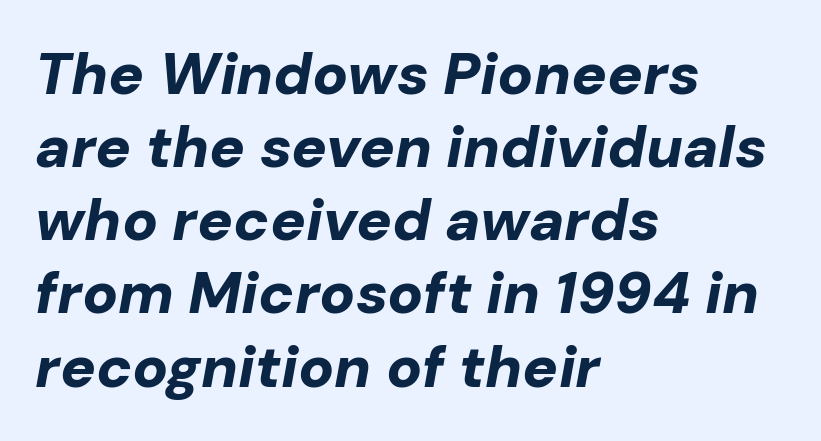
Set as a true bold cut, around the 700 mark. A clean baseline with only descenders dipping below it. The passage shown is typed in a proportional face where columns would drift. Quick note: italic. Alignment: flush left.
